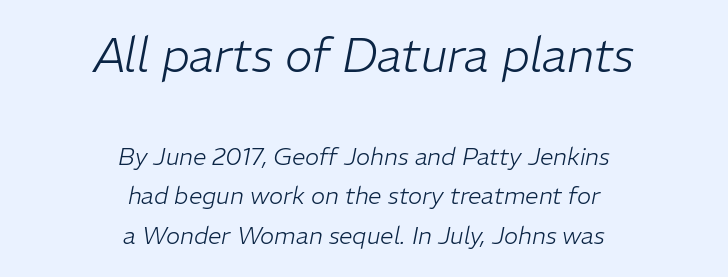
Unbolded letterforms with no extra heft. These lines were composed using italics. Where is the straight margin? There isn't one; the lines are centered. Letter spacing: default. Plain, unruled lines of type.
